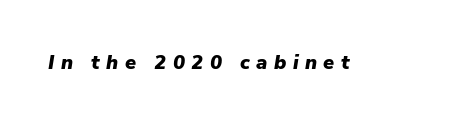
Q: Is the text bold? A: Yes.
Q: Is the text italic (slanted)? A: Yes, it leans right by about 9 degrees.
Q: Is the text underlined? A: No.
Q: Is the spacing between letters normal or unusually wide? A: Unusually wide.
